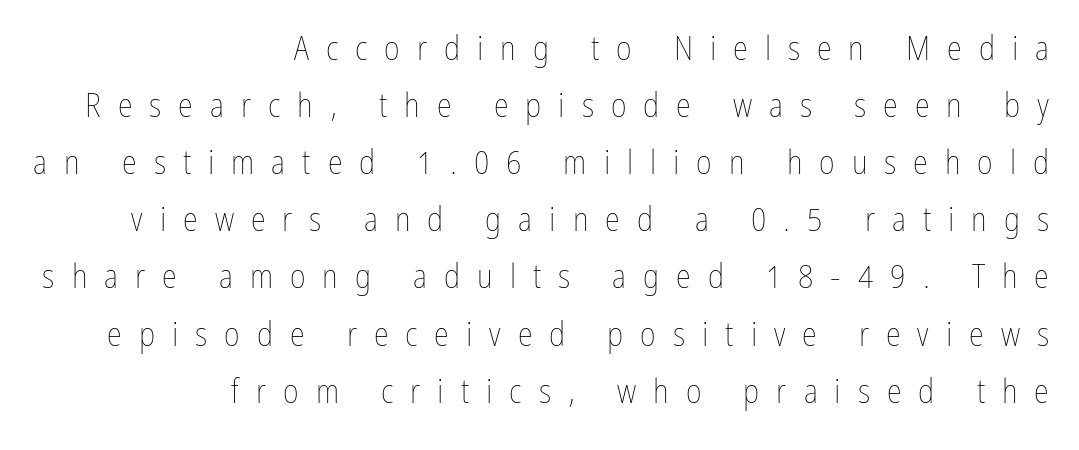
The image shows 34 px thin, condensed type, upright; set right-aligned, normal line spacing (1.68x), unusually wide letter spacing (+0.5 em), not underlined; low stroke contrast and a medium x-height.
